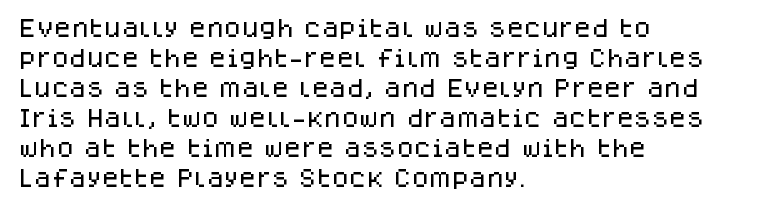
The passage shown has conventional tracking throughout. Is there much room between lines? A standard amount, neither cramped nor airy. This is the regular roman posture of the typeface. Plain, unruled lines of type. Typeset ragged right — the left edge is the straight one.
